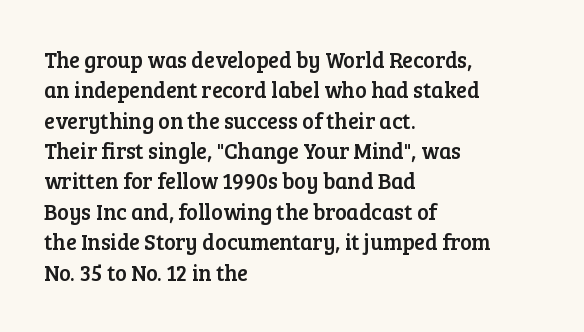
Q: Is the text italic (slanted)? A: No, it is upright.
Q: Is the text underlined? A: No.
Q: How is the paragraph aligned? A: Left-aligned.
Q: Is the spacing between letters normal or unusually wide? A: Normal.
Q: Is the spacing between lines tight, normal or loose? A: Normal.
